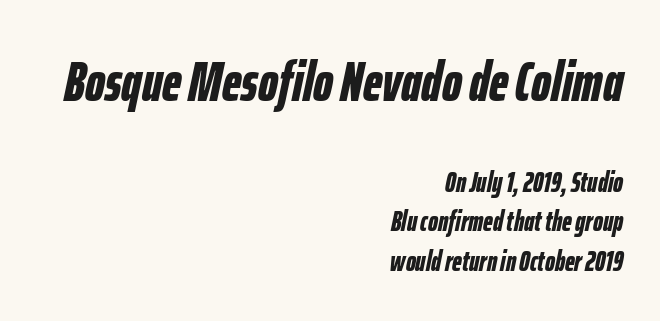
{"italic": "yes", "lean": "right", "slant_degrees": 12, "bold": "yes", "weight": "bold", "width": "condensed", "stroke_contrast": "low", "x_height": "medium", "monospaced": "no", "underline": "no", "align": "right", "line_spacing": "normal", "line_spacing_ratio": 1.4, "letter_spacing": "normal", "letter_spacing_em": 0.0, "larger_block": "first", "size_ratio": 2.0, "glyph_px": 56}
